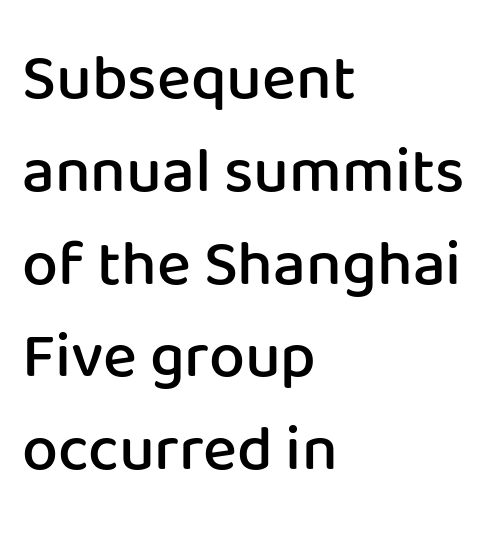
The image shows 64 px semibold sans-serif type, upright; set left-aligned, normal line spacing (1.45x), normal letter spacing, not underlined; low stroke contrast and a medium x-height.
